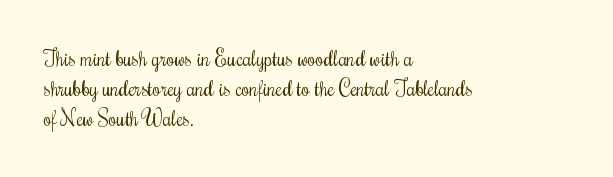
Compared with typical body copy, the letter spacing here is the same. The text block is weighted toward the left margin, trailing off unevenly rightward. The foot of each line stays bare and open. Evenly set lines give the paragraph a standard silhouette. Stroke thickness stays within the range of a standard reading face or lighter.
